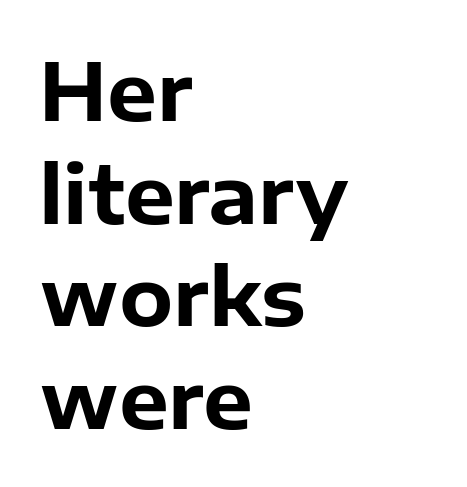
The strip under each line holds only bare page. The line-height multiplier appears to be the usual default. Spacing verdict: proportional, widths tailored to each character. In CSS terms this would be text-align: left. The type sits square on the baseline with zero lean. A typesetter would label this face a sans.
